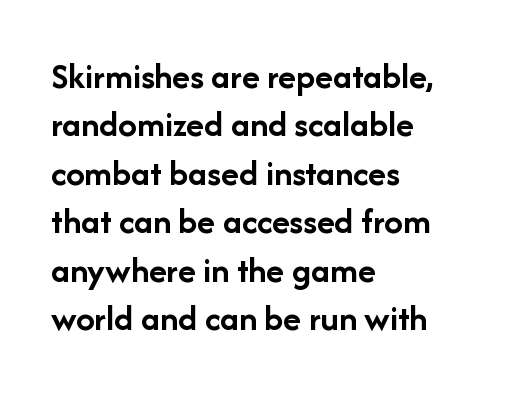
The font's upright variant was chosen for this text. Underlining? Definitely not there. Observe the ordinary spacing: letters are neighbours, not strangers. In CSS terms this would be text-align: left. Do the characters align in a grid? No, the font is proportional.
